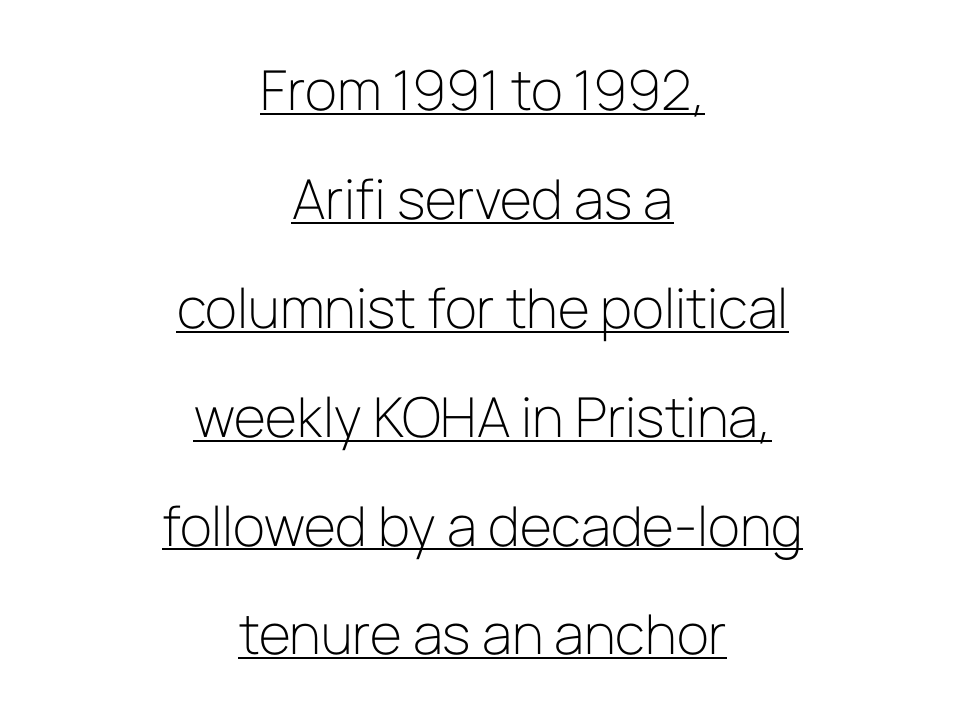
Each letter keeps its own natural width here, so spacing adapts to shape. The letters stand upright; this is a roman face. I'd call this a sans setting — the letters go barefoot. The rendered words wear a rule along their underside.
